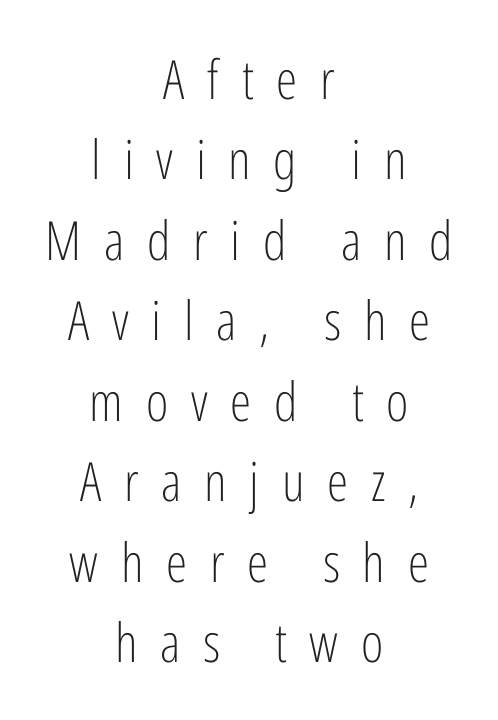
The image shows 54 px light, condensed sans-serif type, upright; set centered, normal line spacing (1.49x), unusually wide letter spacing (+0.42 em), not underlined; low stroke contrast and a medium x-height.
